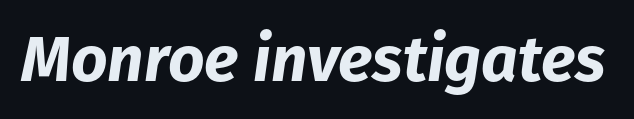
{"italic": "yes", "lean": "right", "slant_degrees": 8, "bold": "yes", "weight": "bold", "width": "normal", "stroke_contrast": "low", "x_height": "medium", "monospaced": "no", "underline": "no", "letter_spacing": "normal", "letter_spacing_em": 0.0, "glyph_px": 64}
